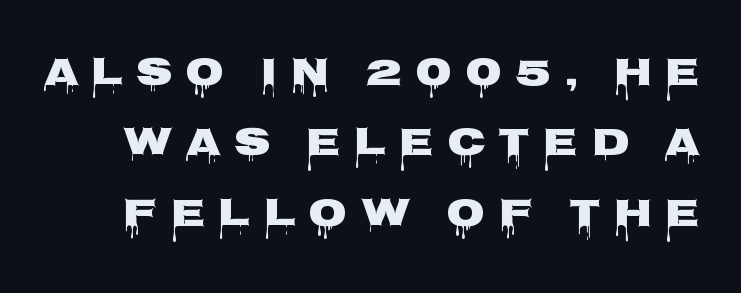
A typesetter would label this face a sans. The face used here is proportionally spaced, like ordinary book or web type. A typesetter would call this heavily tracked-out type. This is roman type, the default non-slanted kind.
